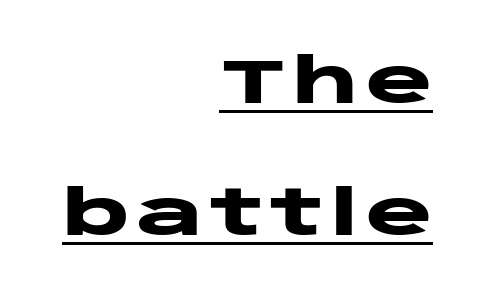
{"serif": "no", "italic": "no", "bold": "yes", "weight": "heavy", "width": "wide", "stroke_contrast": "low", "x_height": "large", "monospaced": "no", "underline": "yes", "align": "right", "line_spacing": "loose", "line_spacing_ratio": 2.1, "glyph_px": 63}
